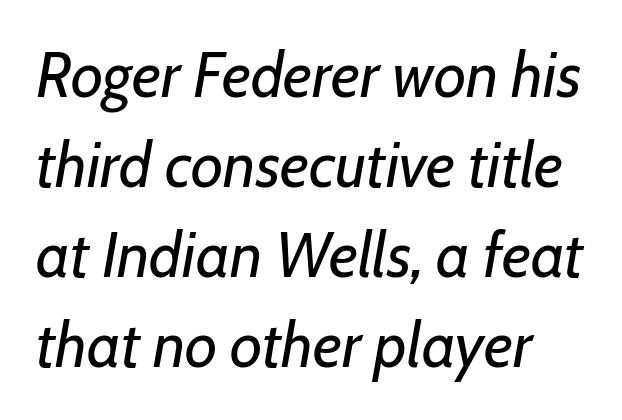
{"italic": "yes", "lean": "right", "slant_degrees": 7, "bold": "no", "weight": "regular", "width": "normal", "stroke_contrast": "low", "x_height": "medium", "monospaced": "no", "underline": "no", "line_spacing": "normal", "line_spacing_ratio": 1.43, "letter_spacing": "normal", "letter_spacing_em": 0.0, "glyph_px": 63}
